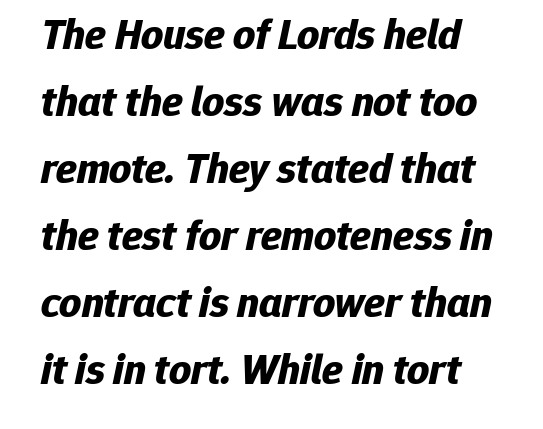
The image shows 43 px bold type, italic (leaning right); set normal line spacing (1.56x), normal letter spacing, not underlined; low stroke contrast and a medium x-height.
